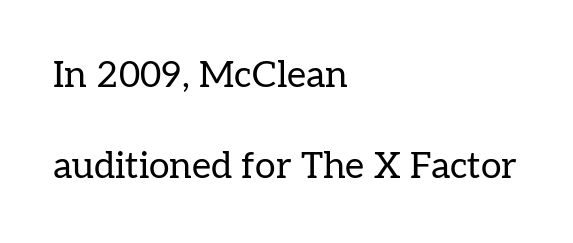
The image shows 37 px regular-weight serif type, upright; set left-aligned, loose line spacing (2.47x), normal letter spacing, not underlined; low stroke contrast and a medium x-height.
